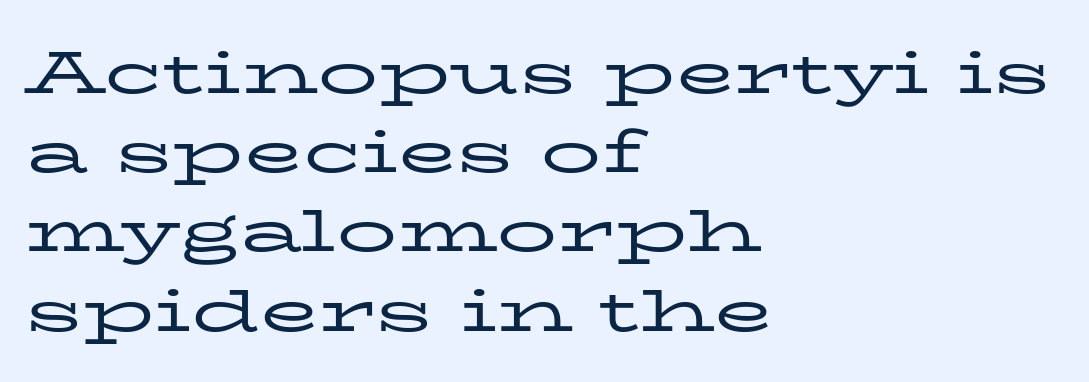
{"serif": "yes", "italic": "no", "bold": "no", "weight": "regular", "width": "wide", "stroke_contrast": "low", "x_height": "medium", "monospaced": "no", "underline": "no", "align": "left", "line_spacing": "normal", "line_spacing_ratio": 1.32, "letter_spacing": "normal", "letter_spacing_em": 0.0, "glyph_px": 60}
